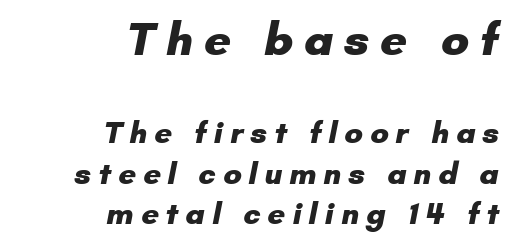
{"serif": "no", "bold": "yes", "weight": "heavy", "width": "normal", "stroke_contrast": "low", "x_height": "small", "monospaced": "no", "underline": "no", "align": "right", "line_spacing": "normal", "line_spacing_ratio": 1.32, "letter_spacing": "wide", "letter_spacing_em": 0.22, "larger_block": "first", "size_ratio": 1.52, "glyph_px": 47}
